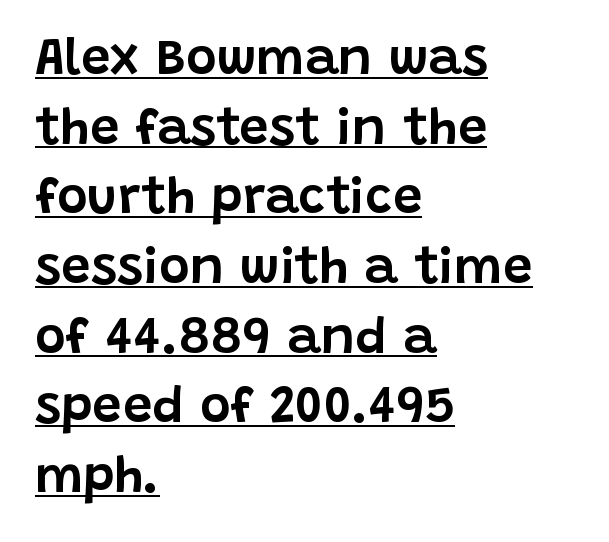
The image shows 52 px sans-serif type, upright; set left-aligned, normal line spacing (1.34x), normal letter spacing, underlined; low stroke contrast and a large x-height.
